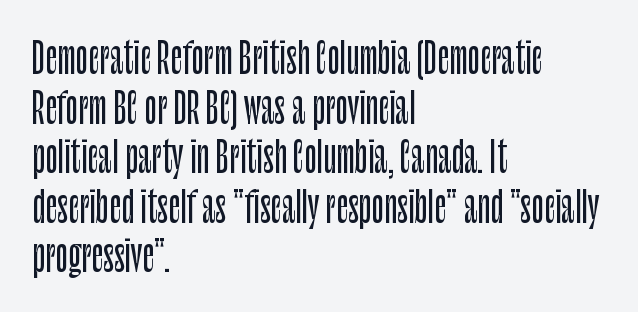
{"serif": "no", "italic": "no", "width": "condensed", "stroke_contrast": "low", "x_height": "large", "monospaced": "no", "underline": "no", "align": "left", "line_spacing_ratio": 1.21, "letter_spacing": "normal", "letter_spacing_em": 0.0, "glyph_px": 41}
